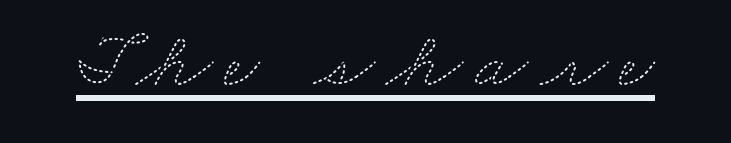
The image shows 78 px thin, wide type; set underlined; medium stroke contrast and a small x-height.
